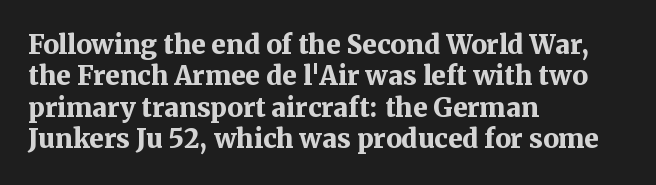
The image shows 26 px bold type, upright; set left-aligned, line spacing 1.21x, normal letter spacing, not underlined.
